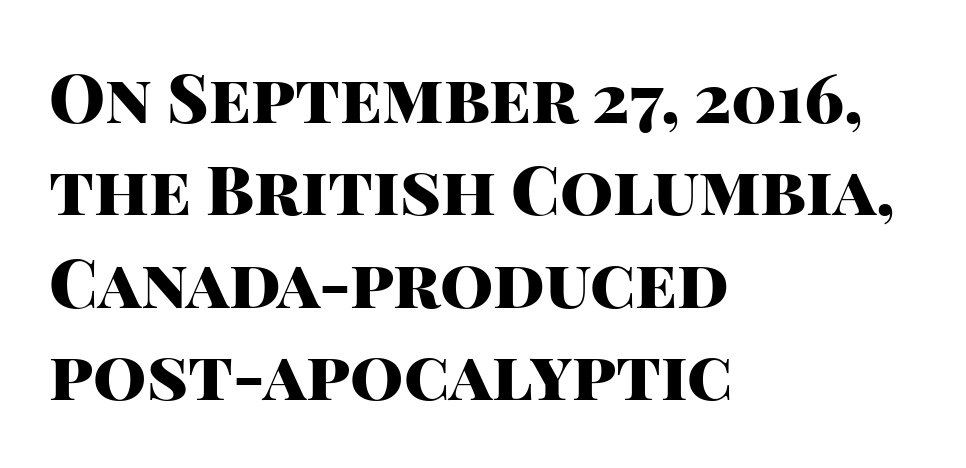
Q: Is the text bold? A: Yes.
Q: Is the text italic (slanted)? A: No, it is upright.
Q: Is the typeface a serif or a sans-serif typeface? A: Sans-serif.
Q: Is the text underlined? A: No.
Q: How is the paragraph aligned? A: Left-aligned.
Q: Is the spacing between letters normal or unusually wide? A: Normal.
Q: Is the spacing between lines tight, normal or loose? A: Normal.
Q: Width (condensed, normal, or wide)? A: Normal.
Q: Stroke contrast? A: High.
Q: x-height? A: Large.
Q: Monospaced? A: No.
